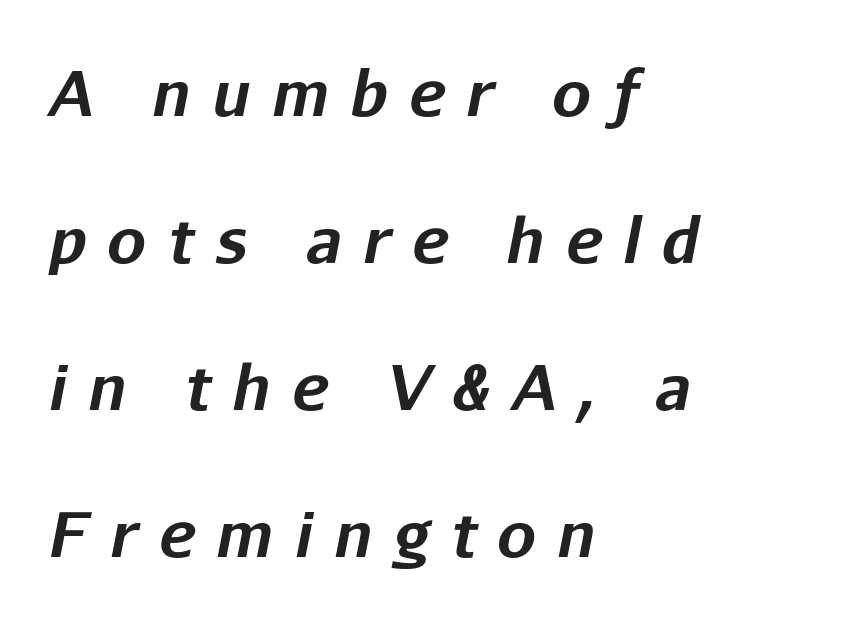
{"italic": "yes", "lean": "right", "slant_degrees": 11, "bold": "yes", "weight": "bold", "width": "normal", "stroke_contrast": "low", "x_height": "medium", "monospaced": "no", "underline": "no", "align": "left", "line_spacing": "loose", "line_spacing_ratio": 2.37, "letter_spacing": "wide", "letter_spacing_em": 0.34, "glyph_px": 62}
